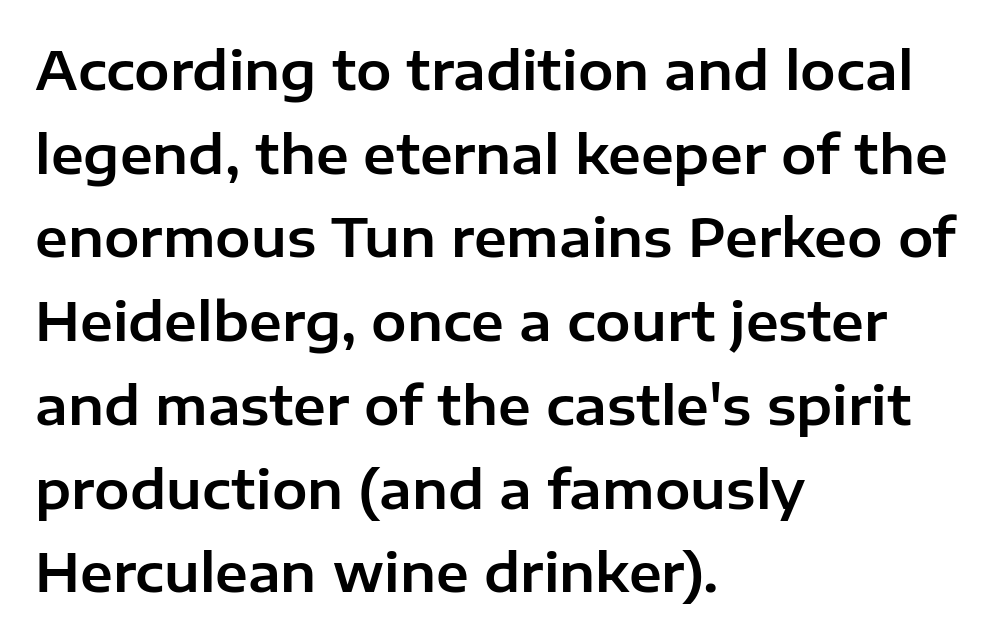
Q: Is the text italic (slanted)? A: No, it is upright.
Q: Is the typeface a serif or a sans-serif typeface? A: Sans-serif.
Q: Is the text underlined? A: No.
Q: How is the paragraph aligned? A: Left-aligned.
Q: Is the spacing between letters normal or unusually wide? A: Normal.
Q: Is the spacing between lines tight, normal or loose? A: Normal.
Q: Width (condensed, normal, or wide)? A: Normal.
Q: Stroke contrast? A: Low.
Q: x-height? A: Medium.
Q: Monospaced? A: No.
